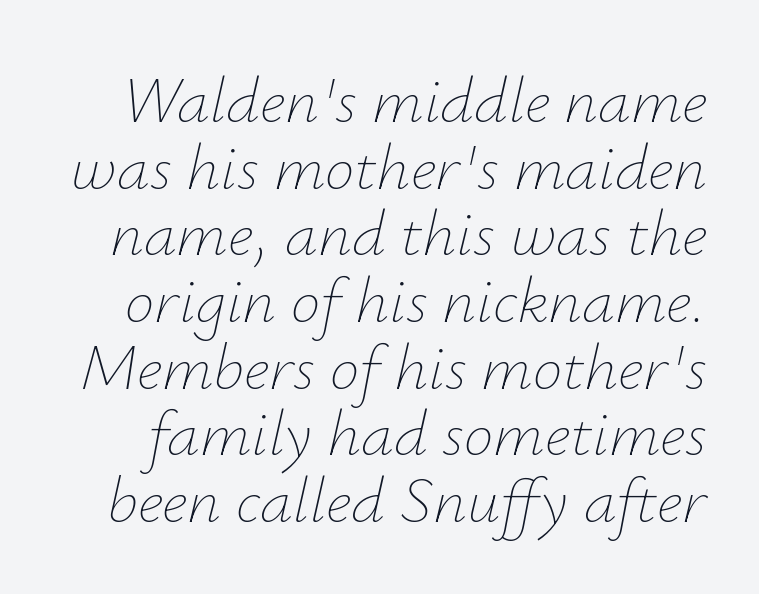
Slant detected: the letters are inclined. Each new line begins almost immediately beneath the previous one. The letterforms sit at book weight or below. Character widths vary here, with narrow letters taking less room than wide ones. Quick note: underline off. Observe the ordinary spacing: letters are neighbours, not strangers.
